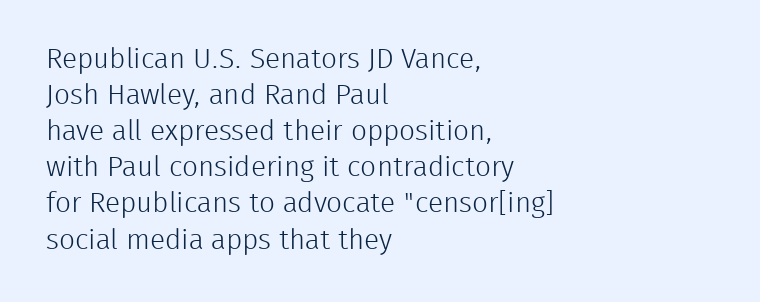
Q: Is the text bold? A: No.
Q: Is the text italic (slanted)? A: No, it is upright.
Q: Is the typeface a serif or a sans-serif typeface? A: Sans-serif.
Q: Is the text underlined? A: No.
Q: How is the paragraph aligned? A: Left-aligned.
Q: Is the spacing between letters normal or unusually wide? A: Normal.
Q: Is the spacing between lines tight, normal or loose? A: Normal.
Q: Width (condensed, normal, or wide)? A: Normal.
Q: Stroke contrast? A: Low.
Q: x-height? A: Medium.
Q: Monospaced? A: No.
